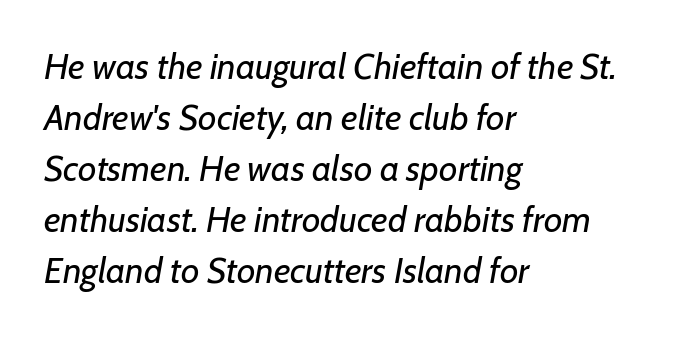
{"italic": "yes", "lean": "right", "slant_degrees": 7, "bold": "no", "weight": "regular", "width": "normal", "stroke_contrast": "low", "x_height": "medium", "monospaced": "no", "underline": "no", "align": "left", "line_spacing": "normal", "line_spacing_ratio": 1.42, "letter_spacing": "normal", "letter_spacing_em": 0.0, "glyph_px": 36}
